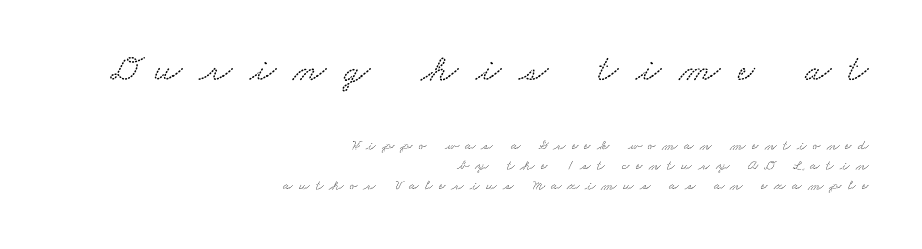
The image shows 38 px wide serif type; set right-aligned, normal line spacing (1.44x), unusually wide letter spacing (+0.46 em), not underlined; the first (top) block is 2.71x larger; medium stroke contrast and a small x-height.
